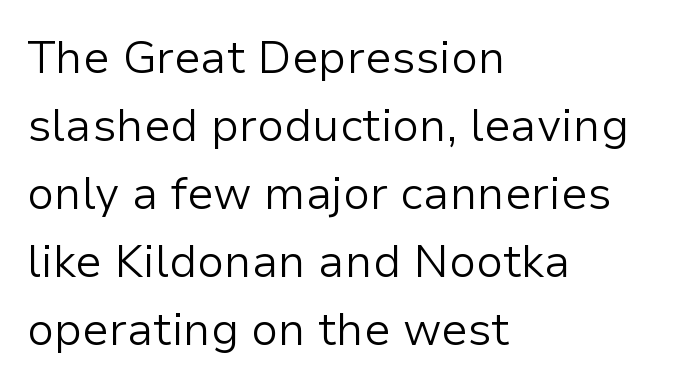
The text was rendered using a sans face with plain stroke endings. Each word holds together tightly as a unit, with standard inter-letter gaps. Each row of text sits above clean, open space. Compared with a typical body face, this is equally light or lighter still. The rows are spaced the way most documents space them.
